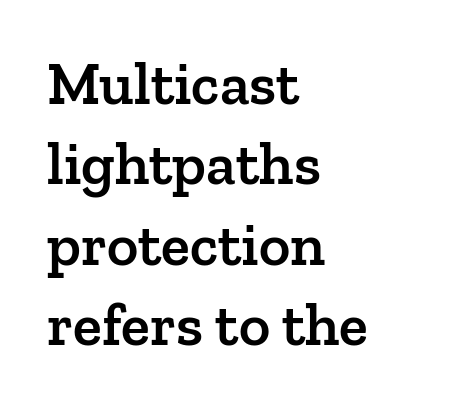
Observe the ordinary spacing: letters are neighbours, not strangers. The strokes are fattened partway — semibold, not bold. Every row of glyphs begins at an identical x-position on the left. This sample keeps an unexceptional amount of space between lines. Vertical strokes here are truly vertical.
